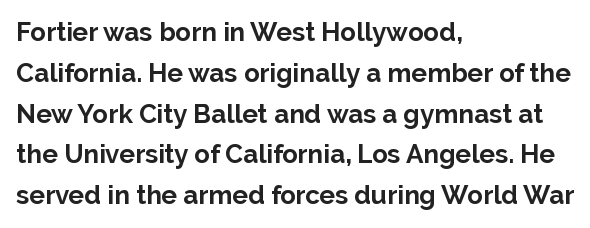
{"italic": "no", "bold": "yes", "underline": "no", "align": "left", "line_spacing": "normal", "line_spacing_ratio": 1.57, "letter_spacing": "normal", "letter_spacing_em": 0.0, "glyph_px": 26}
